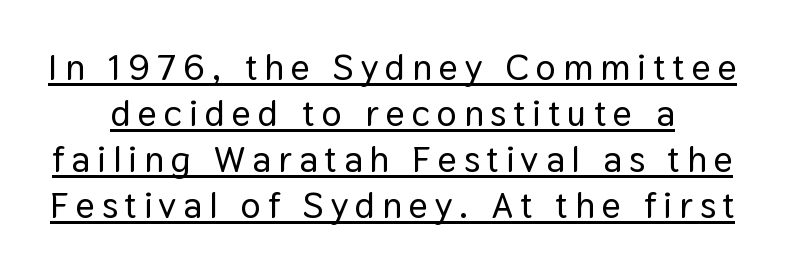
{"serif": "no", "italic": "no", "width": "normal", "stroke_contrast": "low", "x_height": "medium", "monospaced": "no", "underline": "yes", "line_spacing_ratio": 1.24, "glyph_px": 37}
